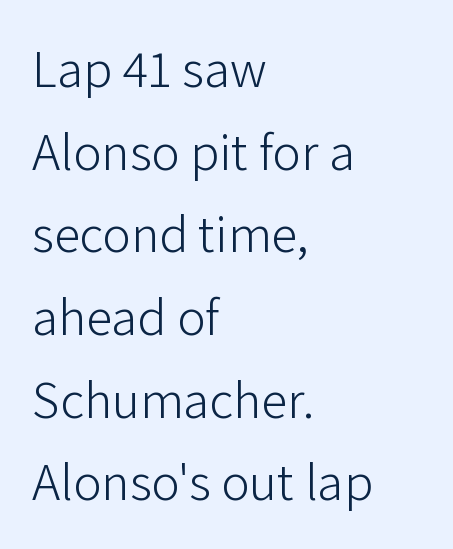
The image shows 53 px light sans-serif type, upright; set left-aligned, normal line spacing (1.56x), normal letter spacing, not underlined; low stroke contrast and a medium x-height.
